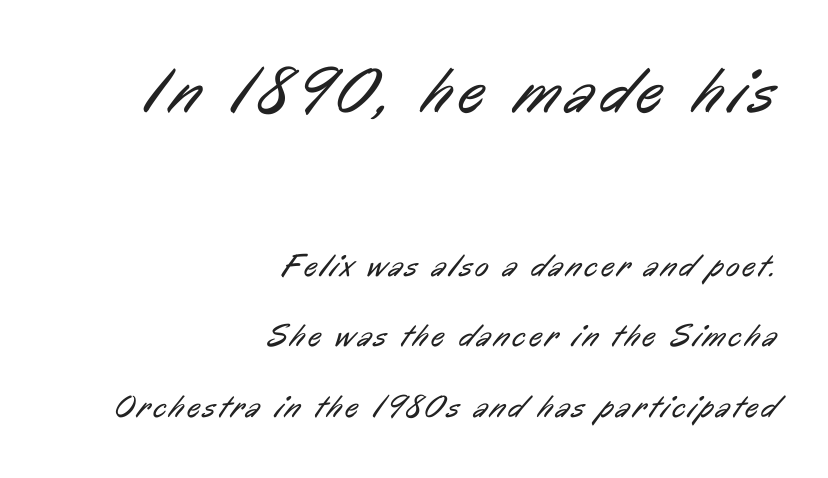
Every row of glyphs terminates at an identical x-position on the right. This rendering employs a face without finishing strokes, i.e., a sans-serif. Caption: upper text group enlarged, lower text group reduced. This sample has the flowing, uneven cadence of proportional lettering. The foot of each line stays bare and open. How would I describe the line gaps? Wide and relaxed.
